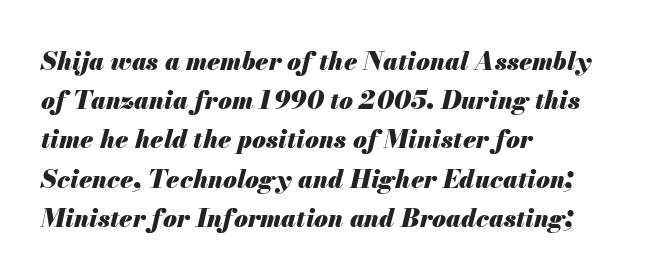
{"italic": "yes", "lean": "right", "slant_degrees": 13, "bold": "yes", "underline": "no", "align": "left", "line_spacing": "normal", "line_spacing_ratio": 1.57, "letter_spacing": "normal", "letter_spacing_em": 0.0, "glyph_px": 25}
